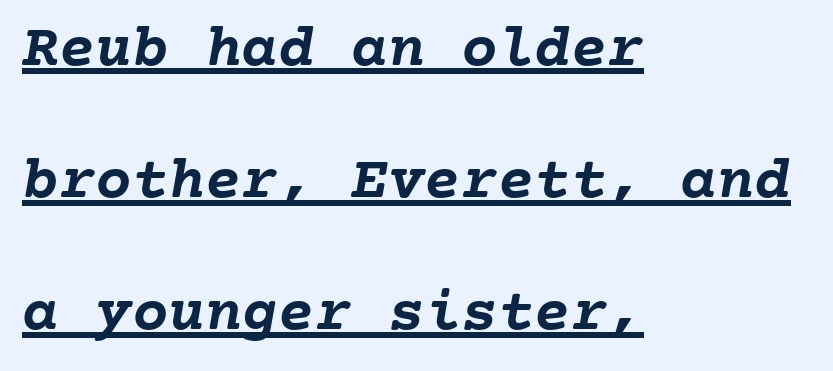
Q: Is the text bold? A: Yes.
Q: Is the text underlined? A: Yes.
Q: How is the paragraph aligned? A: Left-aligned.
Q: Is the spacing between letters normal or unusually wide? A: Normal.
Q: Is the spacing between lines tight, normal or loose? A: Loose.
Q: Width (condensed, normal, or wide)? A: Normal.
Q: Stroke contrast? A: Low.
Q: x-height? A: Medium.
Q: Monospaced? A: Yes.
